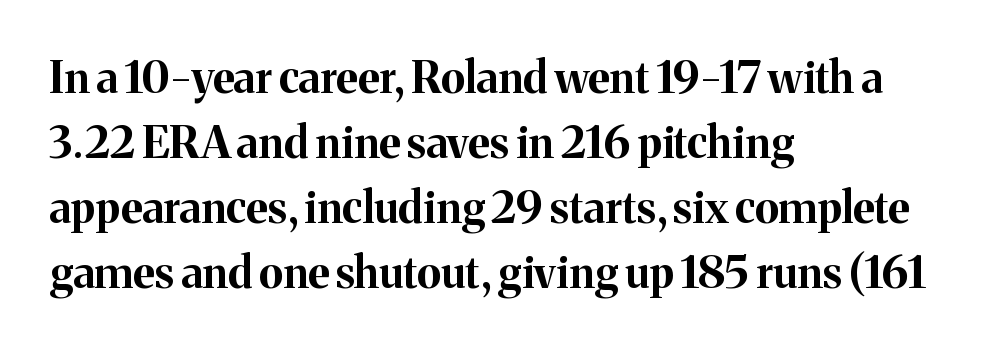
The image shows 44 px bold serif type, upright; set left-aligned, normal line spacing (1.48x), normal letter spacing, not underlined; medium stroke contrast and a medium x-height.
